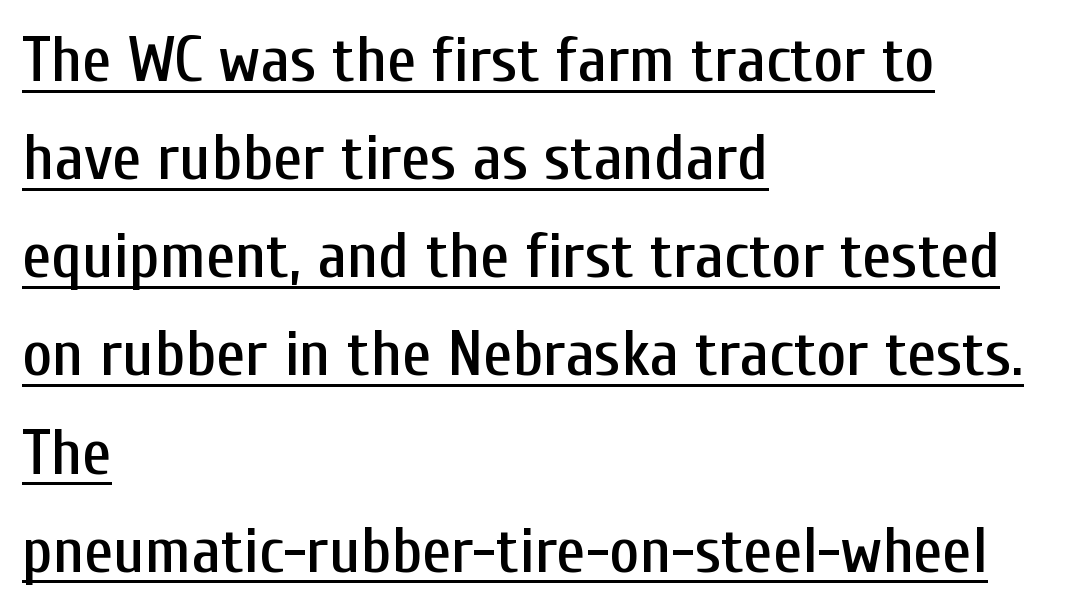
{"serif": "no", "italic": "no", "width": "condensed", "stroke_contrast": "low", "x_height": "medium", "monospaced": "no", "underline": "yes", "align": "left", "line_spacing": "normal", "line_spacing_ratio": 1.51, "letter_spacing": "normal", "letter_spacing_em": 0.0, "glyph_px": 65}
